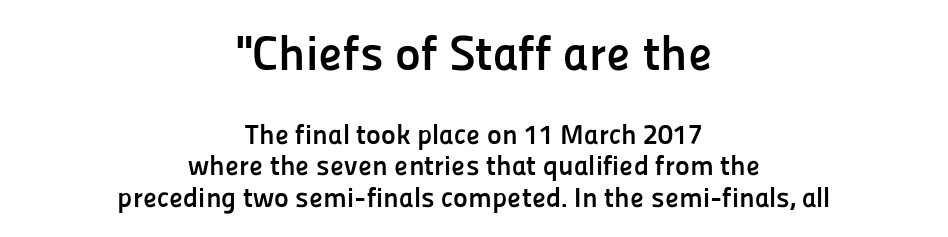
Q: Is the text bold? A: Yes.
Q: Is the text italic (slanted)? A: No, it is upright.
Q: Is the typeface a serif or a sans-serif typeface? A: Sans-serif.
Q: Is the text underlined? A: No.
Q: How is the paragraph aligned? A: Centered.
Q: Is the spacing between letters normal or unusually wide? A: Normal.
Q: Is the spacing between lines tight, normal or loose? A: Tight.
Q: Which block of text is set in a larger size, the first (top) or the second (bottom)? A: The first (top) one.
Q: Width (condensed, normal, or wide)? A: Normal.
Q: Stroke contrast? A: Low.
Q: x-height? A: Medium.
Q: Monospaced? A: No.
